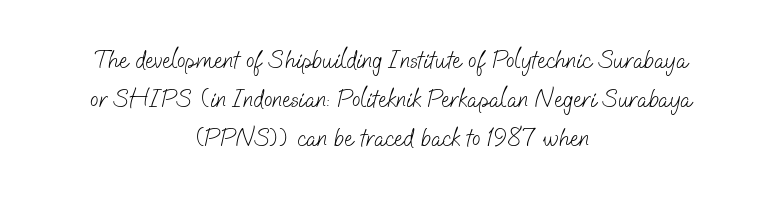
The cut favours lightness, reaching ordinary text weight at its darkest. Tracking here is standard; glyphs follow each other at the usual distance. The strip under each line holds only bare page. Quick note: interline space is typical. The rendering positions every line midway between the sides.
